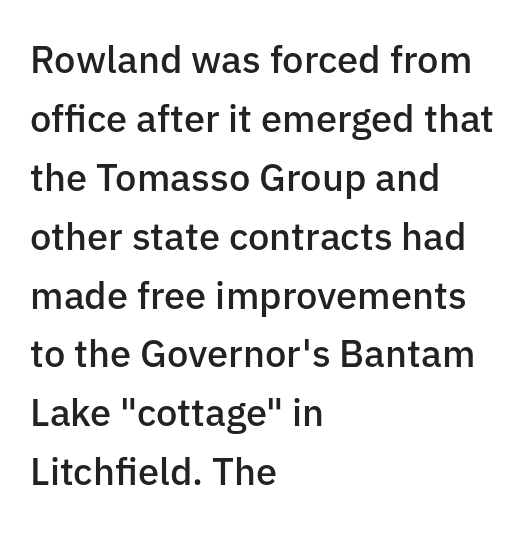
Is this a fixed-width face? No — the glyphs have proportional, varying widths. The baseline area is clear. The compositor pushed each line to the left boundary. Quick note: interline space is typical. In terms of letterform style, serifs are entirely absent. The lettering holds an erect, upright posture throughout.
